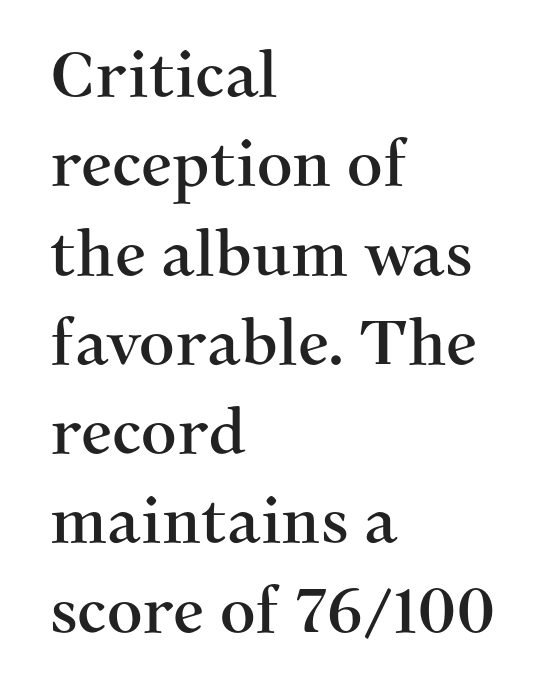
{"serif": "yes", "italic": "no", "width": "normal", "stroke_contrast": "medium", "x_height": "medium", "monospaced": "no", "underline": "no", "align": "left", "line_spacing": "normal", "line_spacing_ratio": 1.44, "letter_spacing": "normal", "letter_spacing_em": 0.0, "glyph_px": 62}
